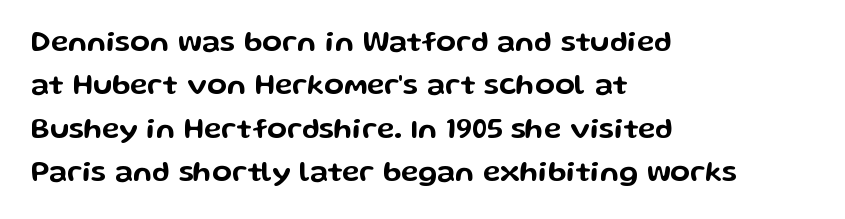
{"serif": "no", "italic": "no", "width": "wide", "stroke_contrast": "low", "x_height": "medium", "monospaced": "no", "underline": "no", "align": "left", "line_spacing": "normal", "line_spacing_ratio": 1.5, "letter_spacing": "normal", "letter_spacing_em": 0.0, "glyph_px": 29}
